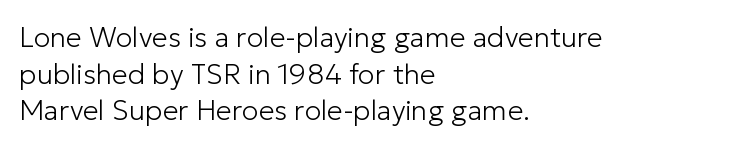
Q: Is the text bold? A: No.
Q: Is the text italic (slanted)? A: No, it is upright.
Q: Is the typeface a serif or a sans-serif typeface? A: Sans-serif.
Q: Is the text underlined? A: No.
Q: How is the paragraph aligned? A: Left-aligned.
Q: Is the spacing between letters normal or unusually wide? A: Normal.
Q: Is the spacing between lines tight, normal or loose? A: Normal.
Q: Width (condensed, normal, or wide)? A: Normal.
Q: Stroke contrast? A: Low.
Q: x-height? A: Medium.
Q: Monospaced? A: No.
